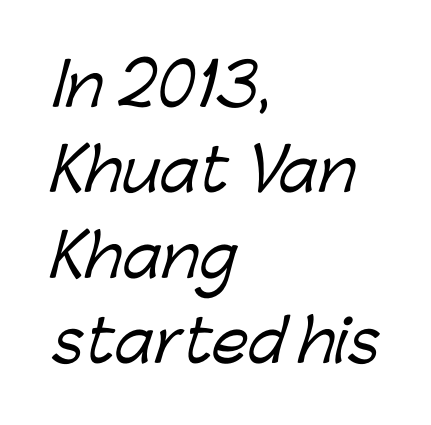
The image shows 58 px sans-serif type; set left-aligned, normal line spacing (1.47x), normal letter spacing, not underlined; low stroke contrast and a medium x-height.
